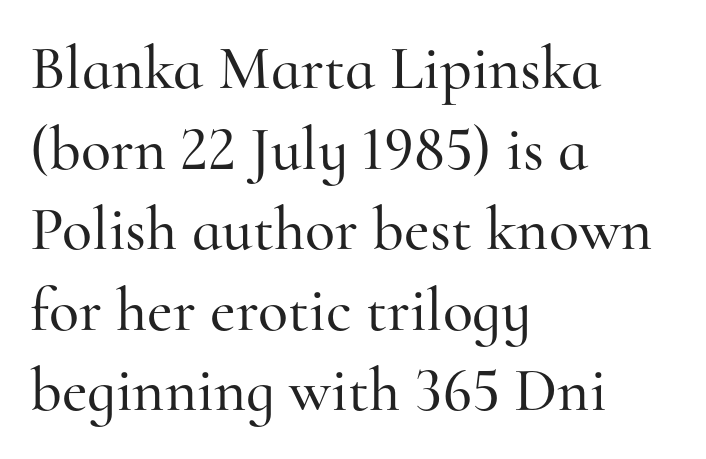
The image shows 62 px serif type, upright; set left-aligned, normal line spacing (1.3x), normal letter spacing, not underlined; high stroke contrast and a small x-height.
